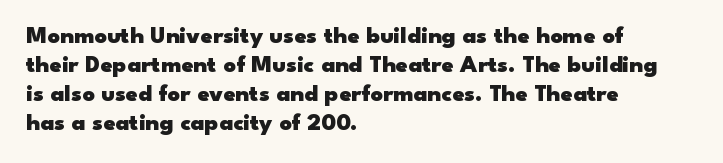
{"italic": "no", "bold": "yes", "underline": "no", "align": "left", "line_spacing_ratio": 1.21, "letter_spacing": "normal", "letter_spacing_em": 0.0, "glyph_px": 24}
